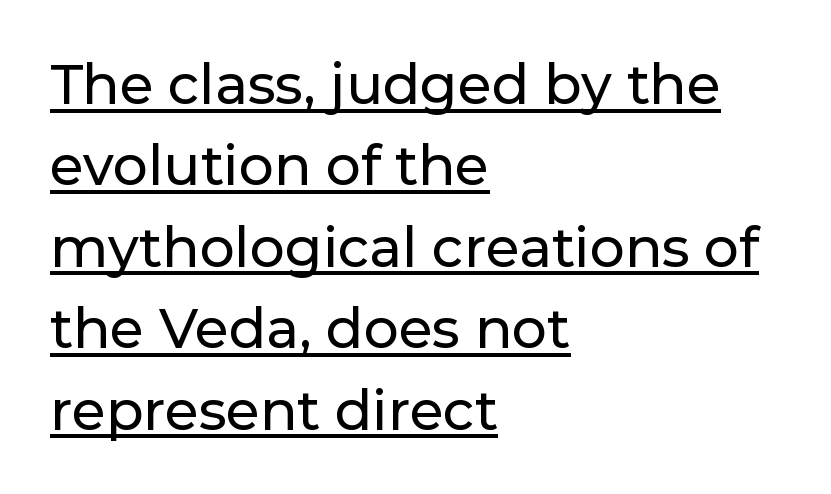
{"serif": "no", "italic": "no", "width": "normal", "stroke_contrast": "low", "x_height": "medium", "monospaced": "no", "underline": "yes", "align": "left", "line_spacing": "normal", "line_spacing_ratio": 1.48, "letter_spacing": "normal", "letter_spacing_em": 0.0, "glyph_px": 55}
